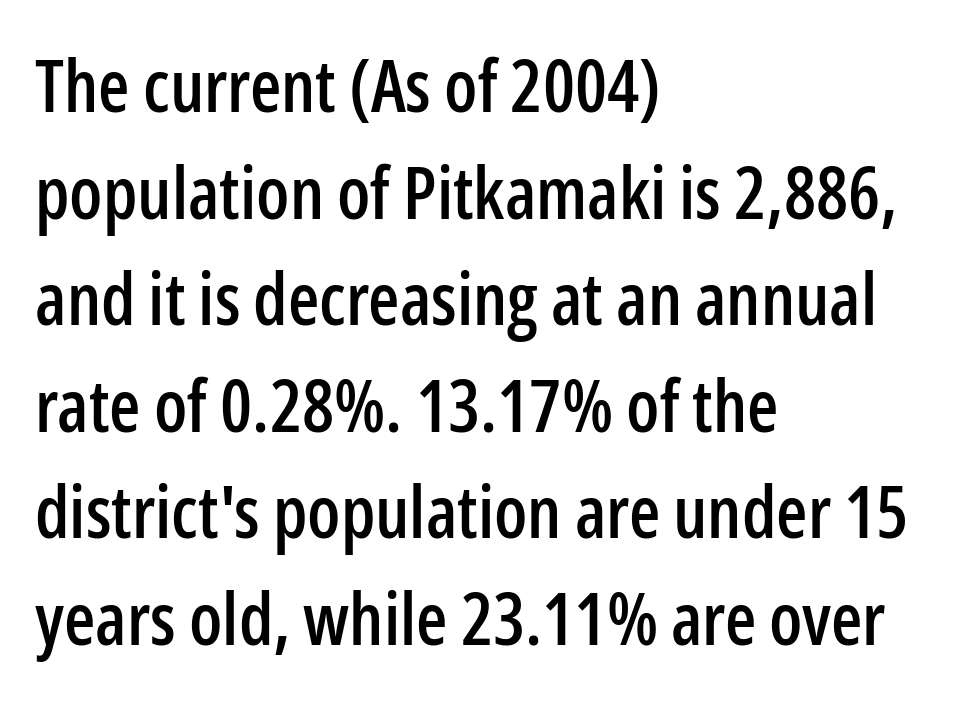
Q: Is the text italic (slanted)? A: No, it is upright.
Q: Is the typeface a serif or a sans-serif typeface? A: Sans-serif.
Q: Is the text underlined? A: No.
Q: How is the paragraph aligned? A: Left-aligned.
Q: Is the spacing between letters normal or unusually wide? A: Normal.
Q: Is the spacing between lines tight, normal or loose? A: Normal.
Q: Width (condensed, normal, or wide)? A: Condensed.
Q: Stroke contrast? A: Low.
Q: x-height? A: Medium.
Q: Monospaced? A: No.
